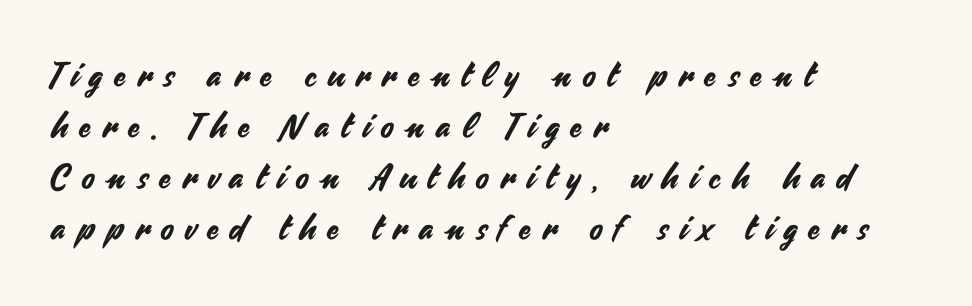
Q: Is the text italic (slanted)? A: Yes.
Q: Is the typeface a serif or a sans-serif typeface? A: Sans-serif.
Q: Is the text underlined? A: No.
Q: How is the paragraph aligned? A: Left-aligned.
Q: Is the spacing between letters normal or unusually wide? A: Unusually wide.
Q: Is the spacing between lines tight, normal or loose? A: Normal.
Q: Width (condensed, normal, or wide)? A: Normal.
Q: Stroke contrast? A: Medium.
Q: x-height? A: Small.
Q: Monospaced? A: No.
